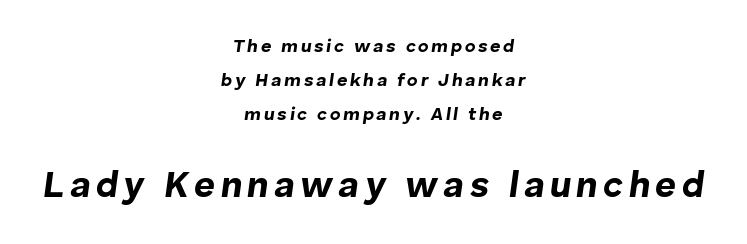
{"italic": "yes", "lean": "right", "slant_degrees": 8, "bold": "yes", "weight": "bold", "width": "normal", "stroke_contrast": "low", "x_height": "medium", "monospaced": "no", "underline": "no", "align": "center", "line_spacing_ratio": 1.89, "larger_block": "second", "size_ratio": 2.0, "glyph_px": 36}
